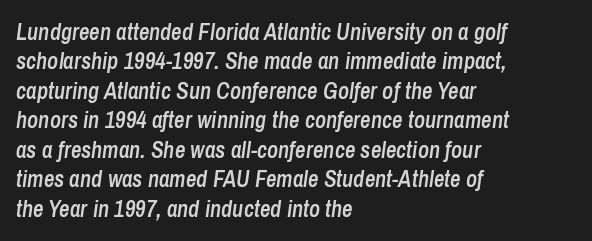
{"italic": "yes", "lean": "right", "slant_degrees": 8, "bold": "semi", "underline": "no", "align": "left", "line_spacing": "normal", "line_spacing_ratio": 1.28, "letter_spacing": "normal", "letter_spacing_em": 0.0, "glyph_px": 23}
